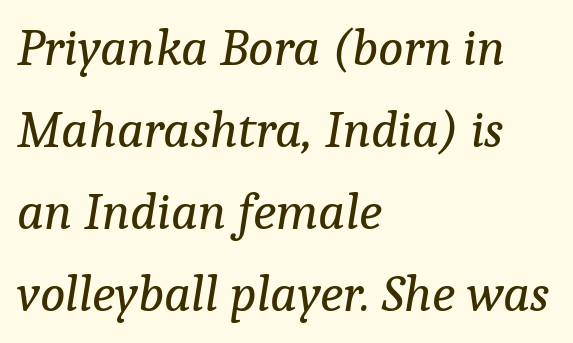
Character widths vary here, with narrow letters taking less room than wide ones. Honestly, there is no underline to notice here at all. Does the type have serifs? Yes, each stem ends in a small foot. On a weight scale, this lands at 450 or below.
